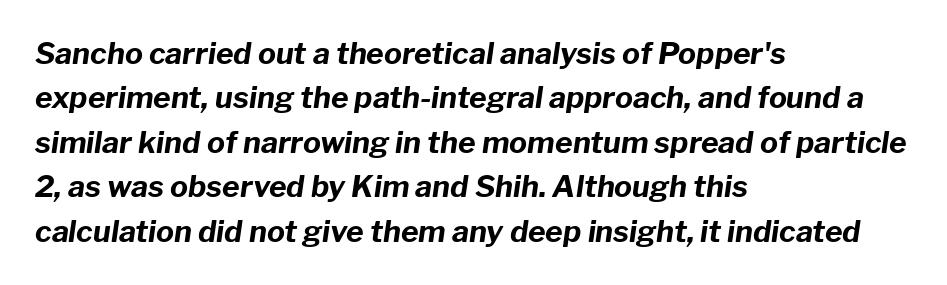
{"italic": "yes", "lean": "right", "slant_degrees": 8, "bold": "yes", "weight": "bold", "width": "normal", "stroke_contrast": "low", "x_height": "medium", "monospaced": "no", "underline": "no", "align": "left", "line_spacing": "normal", "line_spacing_ratio": 1.48, "letter_spacing": "normal", "letter_spacing_em": 0.0, "glyph_px": 30}
